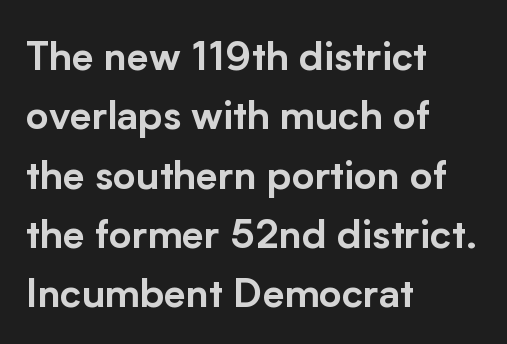
{"serif": "no", "italic": "no", "width": "normal", "stroke_contrast": "low", "x_height": "medium", "monospaced": "no", "underline": "no", "align": "left", "line_spacing": "normal", "line_spacing_ratio": 1.52, "letter_spacing": "normal", "letter_spacing_em": 0.0, "glyph_px": 39}
